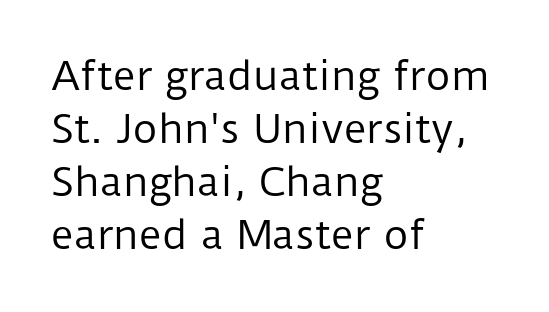
Nobody touched the tracking dial on this one. Ascenders rise straight up at ninety degrees. The typeface has the unassuming heft of standard copy or less. Reading down the column, the eye jumps a familiar distance to each next line. Spacing verdict: proportional, widths tailored to each character.
